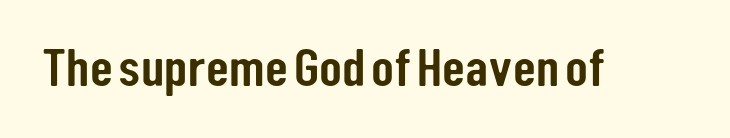
Q: Is the text italic (slanted)? A: No, it is upright.
Q: Is the typeface a serif or a sans-serif typeface? A: Sans-serif.
Q: Is the text underlined? A: No.
Q: Is the spacing between letters normal or unusually wide? A: Normal.
Q: Width (condensed, normal, or wide)? A: Condensed.
Q: Stroke contrast? A: Low.
Q: x-height? A: Medium.
Q: Monospaced? A: No.
